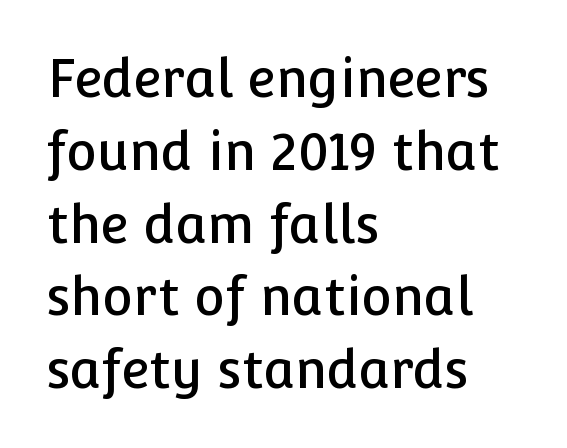
The image shows 52 px sans-serif type, upright; set left-aligned, normal line spacing (1.4x), normal letter spacing, not underlined; low stroke contrast and a medium x-height.
